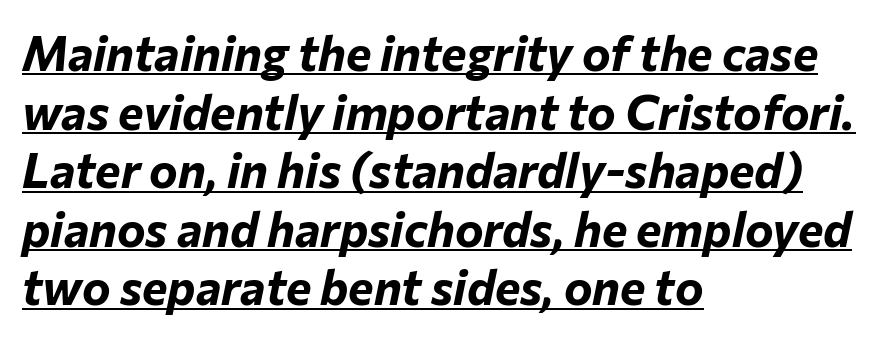
Q: Is the text bold? A: Yes.
Q: Is the text italic (slanted)? A: Yes, it leans right by about 12 degrees.
Q: Is the text underlined? A: Yes.
Q: How is the paragraph aligned? A: Left-aligned.
Q: Is the spacing between letters normal or unusually wide? A: Normal.
Q: Width (condensed, normal, or wide)? A: Normal.
Q: Stroke contrast? A: Low.
Q: x-height? A: Medium.
Q: Monospaced? A: No.
